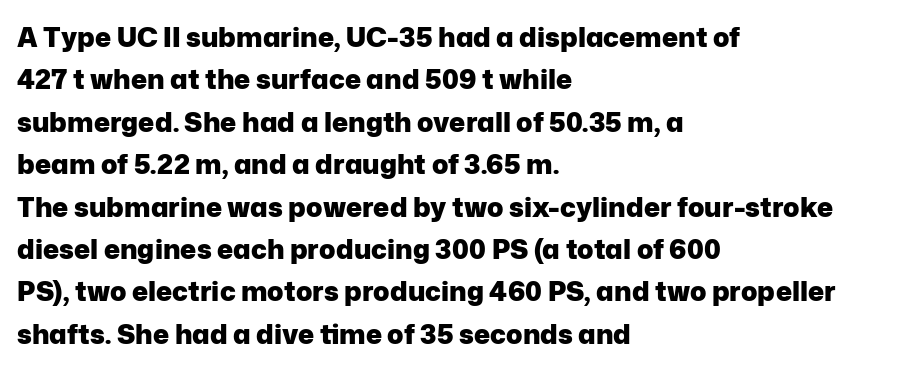
The axis of the letterforms is exactly vertical. The passage is arranged the way most books set body copy — flush left. Beneath every word, the page is bare. Summary of weight: heavy, a full bold. In terms of leading, this rendering sits right in the middle.
